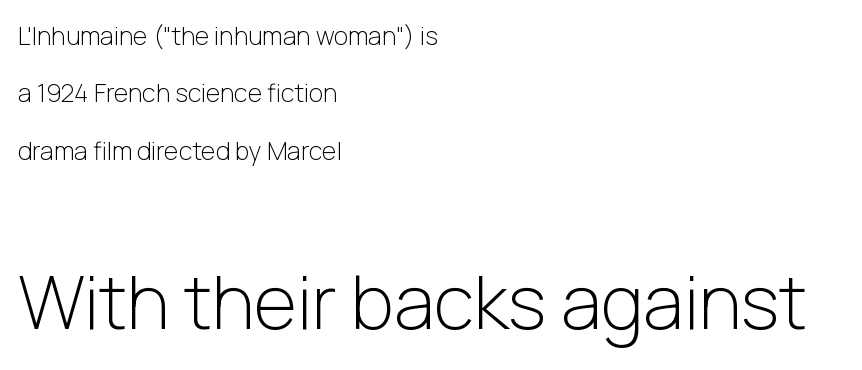
Unbolded letterforms with no extra heft. Character size in the trailing block exceeds that of the leading block. This sample trades compactness for vertical openness between lines. The area under the type is left untouched.
